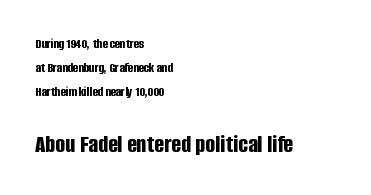
Nope, not italic — everything's standing straight. One-word summary of the alignment: left. Thick stems and heavy bowls — unmistakably bold. Between these two stacked blocks, the lower one wins on size. Spacing between characters is what you'd get straight out of the box. The space beneath each line is pristine and unruled.
